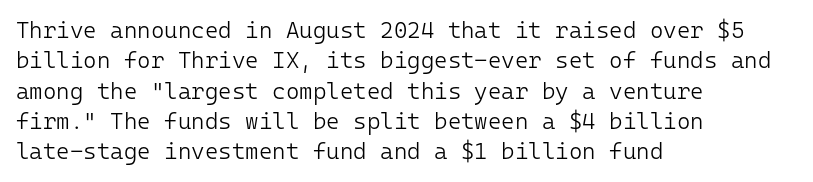
{"italic": "no", "bold": "no", "underline": "no", "align": "left", "line_spacing": "normal", "line_spacing_ratio": 1.32, "letter_spacing": "normal", "letter_spacing_em": 0.0, "glyph_px": 23}
